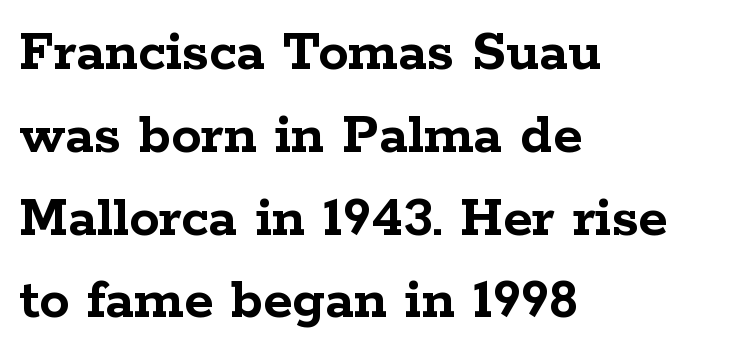
The image shows 60 px semibold, wide serif type, upright; set left-aligned, normal line spacing (1.38x), normal letter spacing, not underlined; low stroke contrast and a medium x-height.
